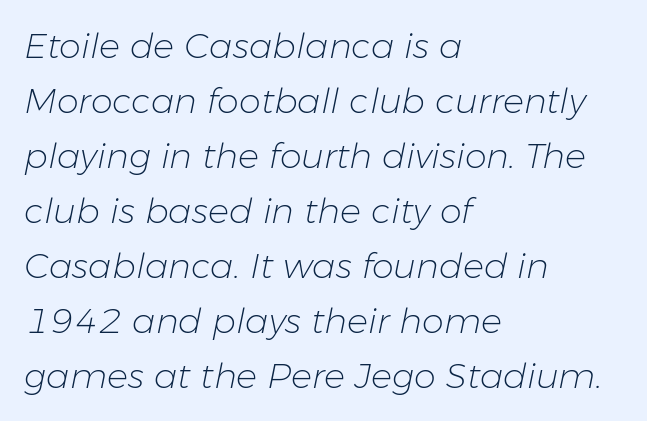
{"italic": "yes", "lean": "right", "slant_degrees": 11, "bold": "no", "weight": "light", "width": "normal", "stroke_contrast": "low", "x_height": "medium", "monospaced": "no", "underline": "no", "align": "left", "line_spacing": "normal", "line_spacing_ratio": 1.57, "letter_spacing": "normal", "letter_spacing_em": 0.0, "glyph_px": 35}
